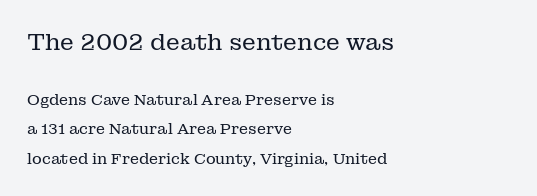
{"italic": "no", "bold": "no", "underline": "no", "align": "left", "line_spacing": "loose", "line_spacing_ratio": 1.95, "letter_spacing": "normal", "letter_spacing_em": 0.0, "larger_block": "first", "size_ratio": 1.53, "glyph_px": 23}
